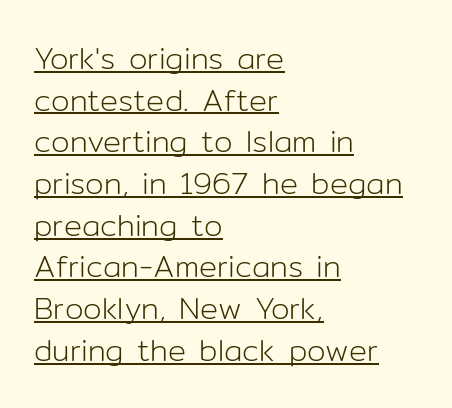
{"serif": "no", "italic": "no", "bold": "no", "weight": "light", "width": "normal", "stroke_contrast": "low", "x_height": "medium", "monospaced": "no", "underline": "yes", "align": "left", "line_spacing": "normal", "line_spacing_ratio": 1.39, "letter_spacing": "normal", "letter_spacing_em": 0.0, "glyph_px": 30}
